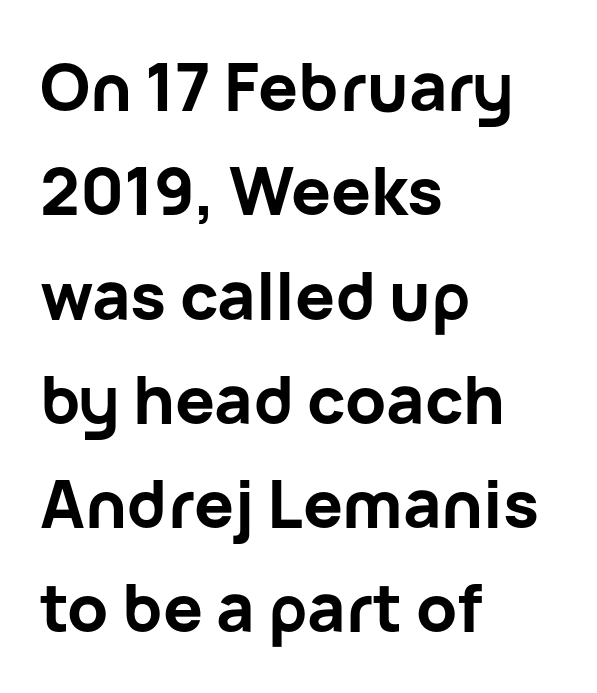
The face used here is proportionally spaced, like ordinary book or web type. Grotesque or geometric, the face here clearly has no serifs. The rows are spaced the way most documents space them. Ordinary non-slanted type is in use. The line texture is even and compact thanks to regular tracking. Any mark beneath the type? The region is blank.
